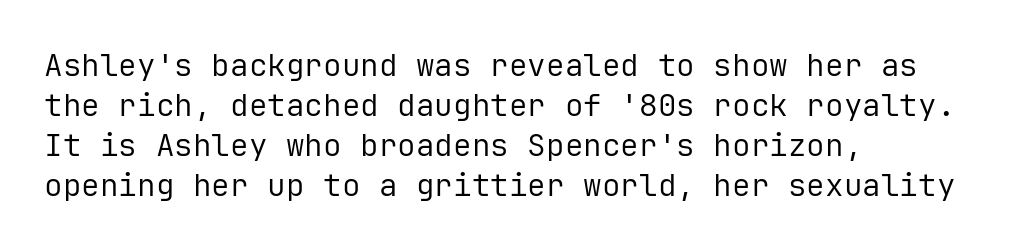
Monospaced: the letters line up in strict vertical columns. A quiet, ordinary-to-light weight characterises the typeface. A typesetter would call this leading conventional body-copy spacing. Each word holds together tightly as a unit, with standard inter-letter gaps.
